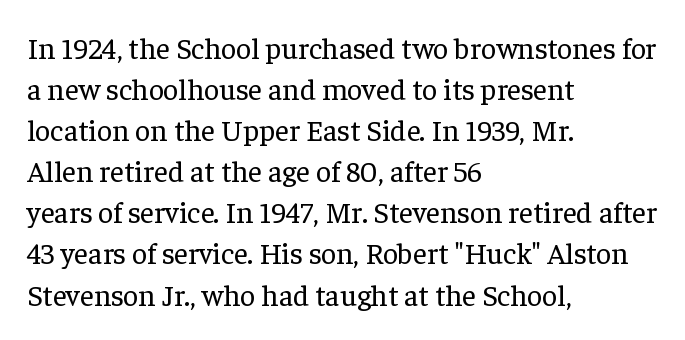
Whoever set this chose a conventional vertical rhythm. No extra ink here — the face is not bold. This sample is left-justified, so line endings fall wherever the words run out. Are there feet on the stems? There are — it's a serif.
